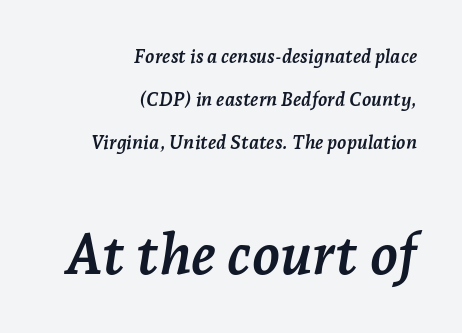
Q: Is the text bold? A: Yes.
Q: Is the text italic (slanted)? A: Yes, it leans right by about 7 degrees.
Q: Is the typeface a serif or a sans-serif typeface? A: Serif.
Q: Is the text underlined? A: No.
Q: How is the paragraph aligned? A: Right-aligned.
Q: Is the spacing between letters normal or unusually wide? A: Normal.
Q: Is the spacing between lines tight, normal or loose? A: Loose.
Q: Which block of text is set in a larger size, the first (top) or the second (bottom)? A: The second (bottom) one.
Q: Width (condensed, normal, or wide)? A: Normal.
Q: Stroke contrast? A: Low.
Q: x-height? A: Medium.
Q: Monospaced? A: No.
